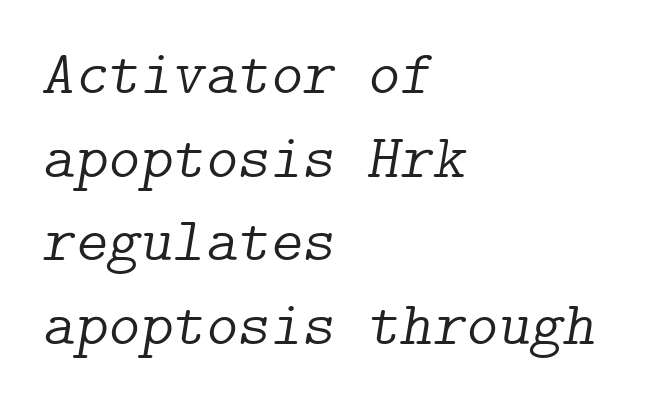
Little horizontal feet cap the strokes, marking this as serif type. The gaps between neighbouring characters are ordinary and unremarkable. In terms of posture, this sample is oblique. Summary of vertical rhythm: regular, with standard interline spacing. Line beginnings align vertically; line endings do not.
